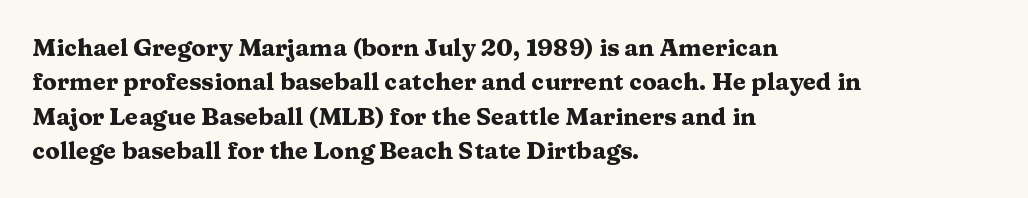
{"italic": "no", "bold": "yes", "underline": "no", "align": "left", "line_spacing": "normal", "line_spacing_ratio": 1.43, "letter_spacing": "normal", "letter_spacing_em": 0.0, "glyph_px": 24}
